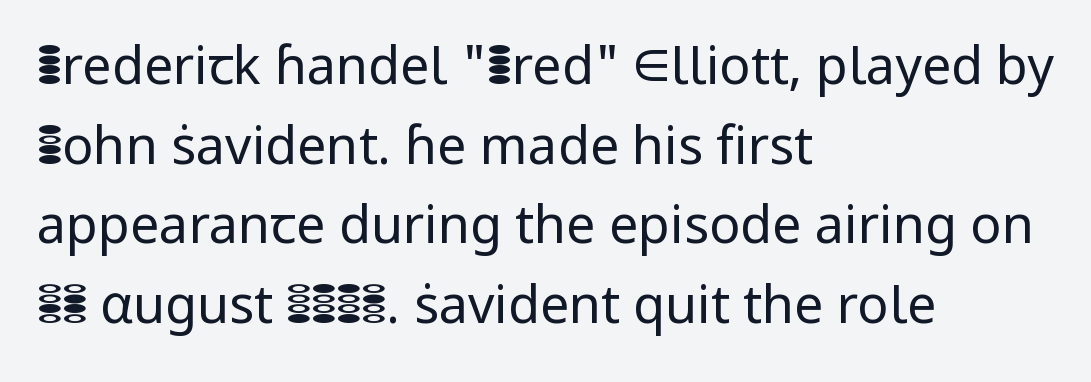
The passage shown is not underscored anywhere. The cut favours lightness, reaching ordinary text weight at its darkest. You could not count columns in this text — the font is proportionally spaced. The line texture is even and compact thanks to regular tracking. This block has exactly the height ordinary leading produces. A student would call this left alignment; a typographer would say flush left, rag right.
